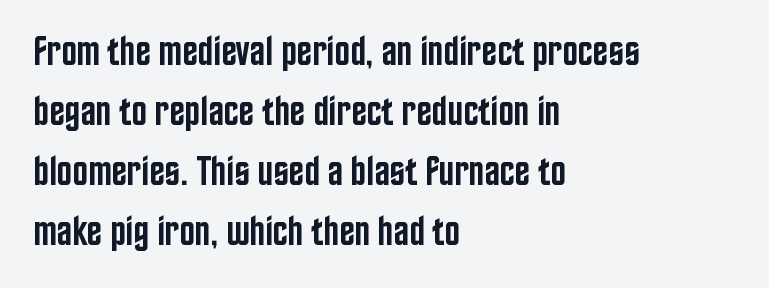
The typesetting leans somewhat heavy: a semibold. Short note: letters normally spaced. Teacher's note: observe the even left margin — that is flush-left alignment. Nobody drew a line under any word here.
